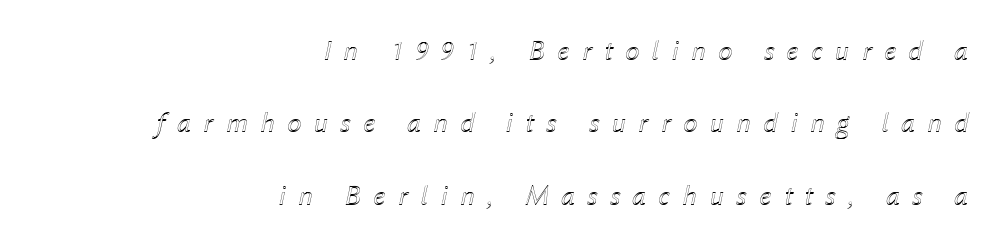
{"italic": "yes", "lean": "right", "slant_degrees": 12, "width": "normal", "x_height": "medium", "monospaced": "no", "underline": "no", "align": "right", "line_spacing": "loose", "line_spacing_ratio": 2.5, "letter_spacing": "wide", "letter_spacing_em": 0.42, "glyph_px": 29}
